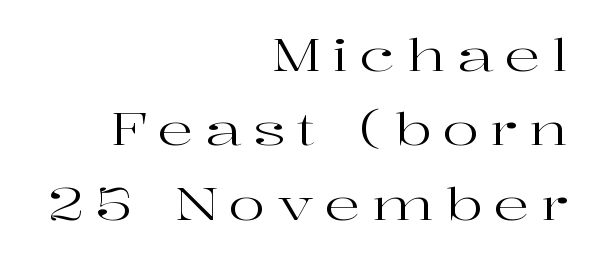
Q: Is the text bold? A: No.
Q: Is the text italic (slanted)? A: No, it is upright.
Q: Is the typeface a serif or a sans-serif typeface? A: Serif.
Q: Is the text underlined? A: No.
Q: How is the paragraph aligned? A: Right-aligned.
Q: Is the spacing between letters normal or unusually wide? A: Unusually wide.
Q: Is the spacing between lines tight, normal or loose? A: Normal.
Q: Width (condensed, normal, or wide)? A: Wide.
Q: Stroke contrast? A: High.
Q: x-height? A: Medium.
Q: Monospaced? A: No.
